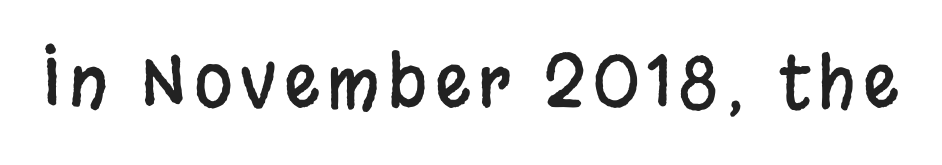
{"serif": "no", "italic": "no", "width": "condensed", "stroke_contrast": "low", "x_height": "large", "monospaced": "no", "underline": "no", "glyph_px": 70}
